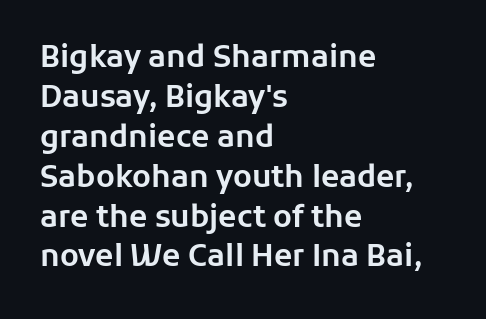
The image shows 30 px sans-serif type, upright; set left-aligned, normal line spacing (1.33x), normal letter spacing, not underlined; low stroke contrast and a medium x-height.
